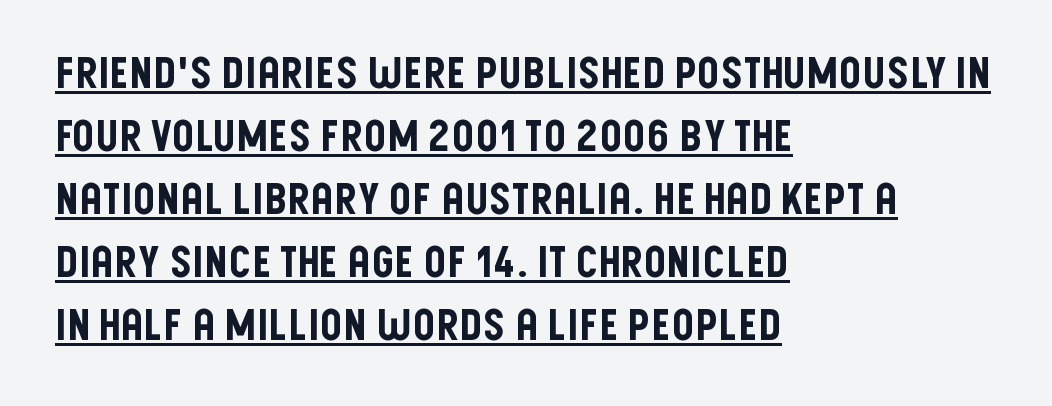
Q: Is the text italic (slanted)? A: No, it is upright.
Q: Is the typeface a serif or a sans-serif typeface? A: Sans-serif.
Q: Is the text underlined? A: Yes.
Q: How is the paragraph aligned? A: Left-aligned.
Q: Is the spacing between letters normal or unusually wide? A: Normal.
Q: Is the spacing between lines tight, normal or loose? A: Normal.
Q: Width (condensed, normal, or wide)? A: Condensed.
Q: Stroke contrast? A: Low.
Q: x-height? A: Large.
Q: Monospaced? A: No.
